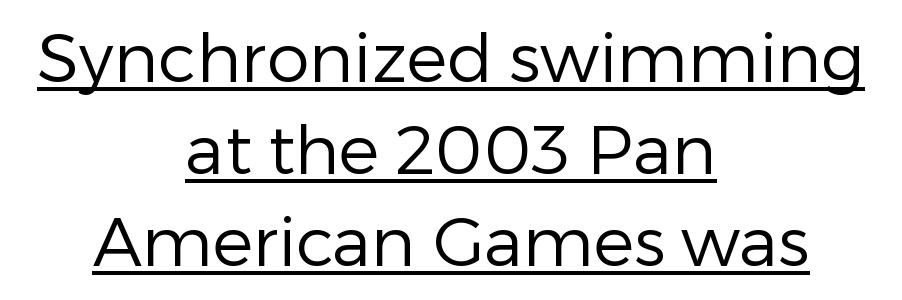
The image shows 68 px regular-weight sans-serif type, upright; set centered, normal line spacing (1.35x), normal letter spacing, underlined; low stroke contrast and a medium x-height.
